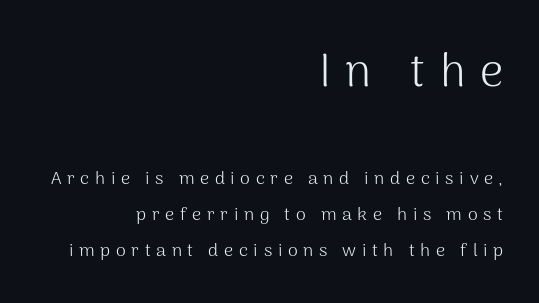
Q: Is the text bold? A: No.
Q: Is the text italic (slanted)? A: No, it is upright.
Q: Is the typeface a serif or a sans-serif typeface? A: Sans-serif.
Q: Is the text underlined? A: No.
Q: How is the paragraph aligned? A: Right-aligned.
Q: Is the spacing between letters normal or unusually wide? A: Unusually wide.
Q: Is the spacing between lines tight, normal or loose? A: Loose.
Q: Which block of text is set in a larger size, the first (top) or the second (bottom)? A: The first (top) one.
Q: Width (condensed, normal, or wide)? A: Normal.
Q: Stroke contrast? A: Medium.
Q: x-height? A: Medium.
Q: Monospaced? A: No.
